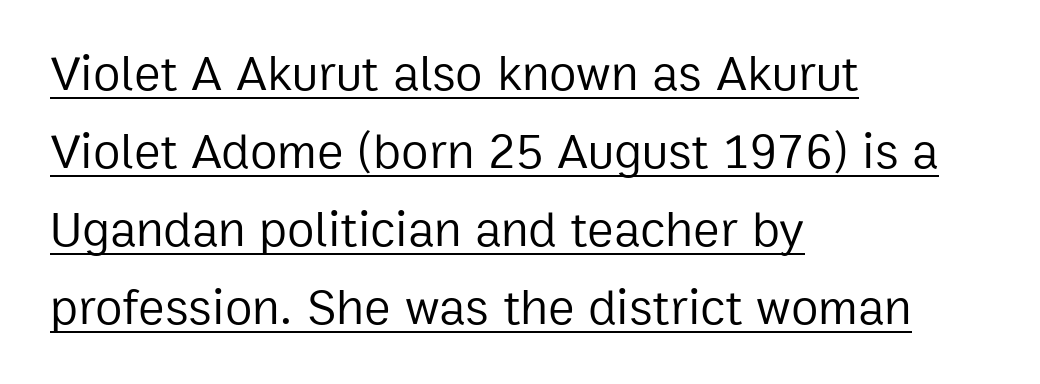
The image shows 50 px regular-weight sans-serif type, upright; set left-aligned, normal line spacing (1.56x), normal letter spacing, underlined; low stroke contrast and a medium x-height.
